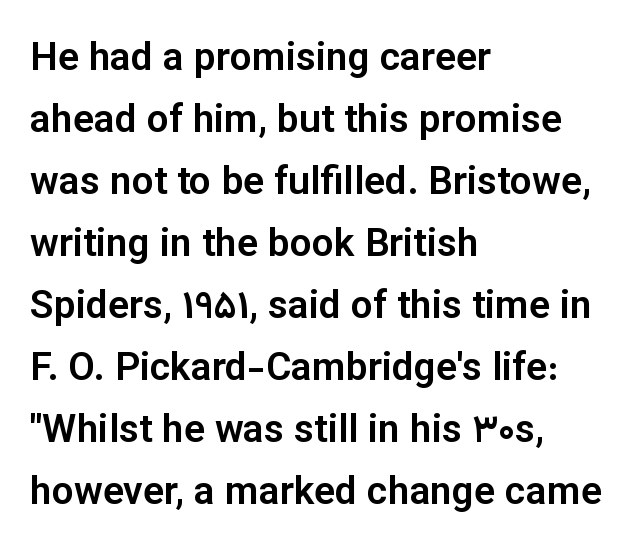
The image shows 39 px sans-serif type, upright; set left-aligned, normal line spacing (1.59x), normal letter spacing, not underlined; low stroke contrast and a medium x-height.
